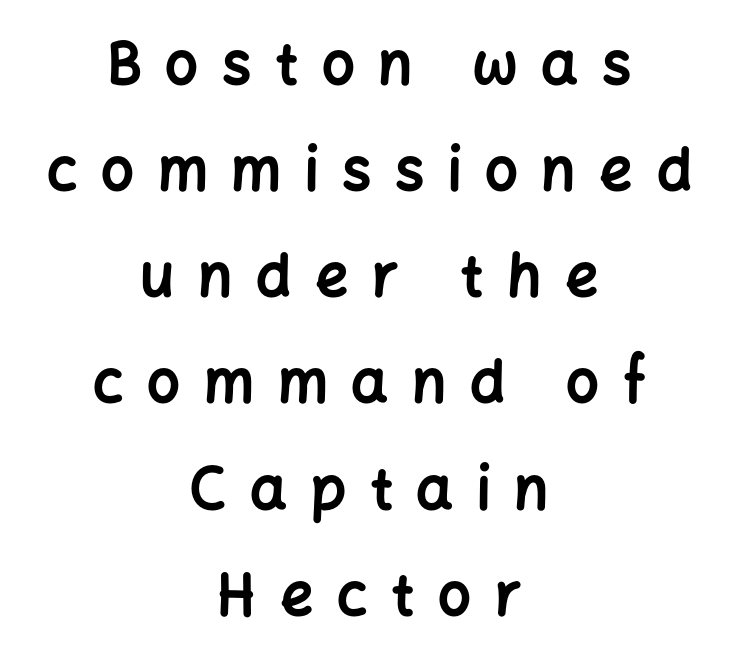
The image shows 58 px bold sans-serif type, upright; set centered, line spacing 1.83x, unusually wide letter spacing (+0.41 em), not underlined; low stroke contrast and a medium x-height.
